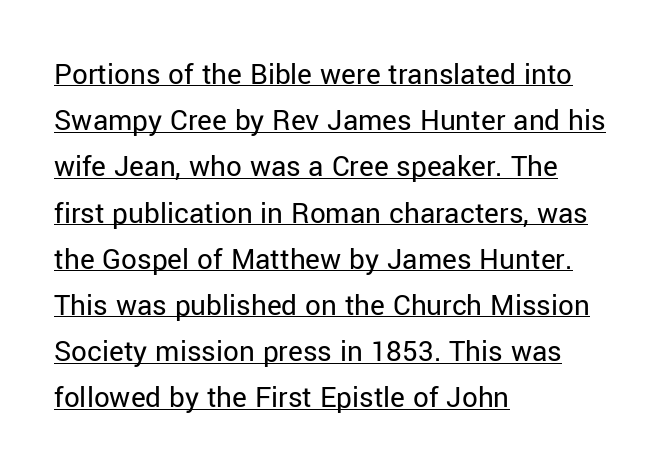
{"serif": "no", "italic": "no", "bold": "no", "weight": "regular", "width": "normal", "stroke_contrast": "low", "x_height": "medium", "monospaced": "no", "underline": "yes", "align": "left", "line_spacing": "normal", "line_spacing_ratio": 1.49, "letter_spacing": "normal", "letter_spacing_em": 0.0, "glyph_px": 31}
